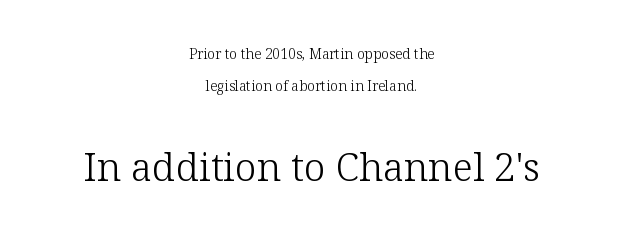
Q: Is the text bold? A: No.
Q: Is the text italic (slanted)? A: No, it is upright.
Q: Is the typeface a serif or a sans-serif typeface? A: Serif.
Q: Is the text underlined? A: No.
Q: How is the paragraph aligned? A: Centered.
Q: Is the spacing between letters normal or unusually wide? A: Normal.
Q: Is the spacing between lines tight, normal or loose? A: Loose.
Q: Which block of text is set in a larger size, the first (top) or the second (bottom)? A: The second (bottom) one.
Q: Width (condensed, normal, or wide)? A: Normal.
Q: Stroke contrast? A: Low.
Q: x-height? A: Medium.
Q: Monospaced? A: No.
